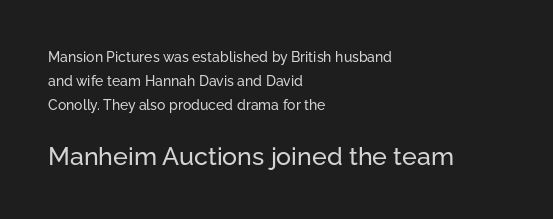
The image shows 25 px text type, upright; set left-aligned, line spacing 1.73x, normal letter spacing, not underlined; the second (bottom) block is 1.79x larger.
